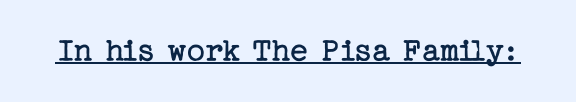
Q: Is the text bold? A: No.
Q: Is the text italic (slanted)? A: No, it is upright.
Q: Is the typeface a serif or a sans-serif typeface? A: Serif.
Q: Is the text underlined? A: Yes.
Q: Is the spacing between letters normal or unusually wide? A: Normal.
Q: Width (condensed, normal, or wide)? A: Normal.
Q: Stroke contrast? A: Low.
Q: x-height? A: Medium.
